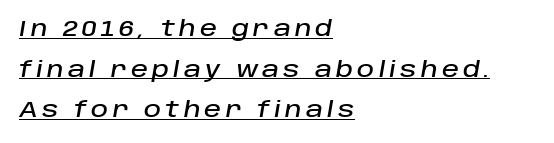
The image shows 21 px text type, italic (leaning right); set left-aligned, loose line spacing (1.93x), unusually wide letter spacing (+0.2 em), underlined.
